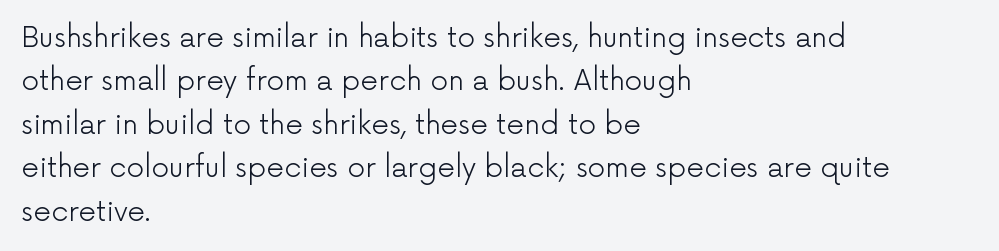
{"serif": "no", "italic": "no", "bold": "no", "weight": "light", "width": "normal", "stroke_contrast": "low", "x_height": "medium", "monospaced": "no", "underline": "no", "align": "left", "line_spacing": "normal", "line_spacing_ratio": 1.55, "letter_spacing": "normal", "letter_spacing_em": 0.0, "glyph_px": 28}
